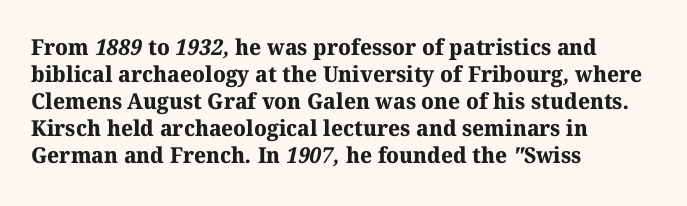
The image shows 22 px bold type; set left-aligned, line spacing 1.23x, normal letter spacing, not underlined.
